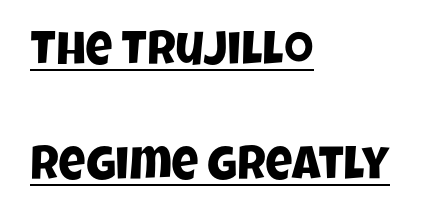
No extra tracking has been applied to these lines. The paragraph has a hard left edge and a soft right edge. The words here are underlined. Whoever set this chose breathing room over compactness in the vertical rhythm. The glyphs in this specimen are sans serif.
